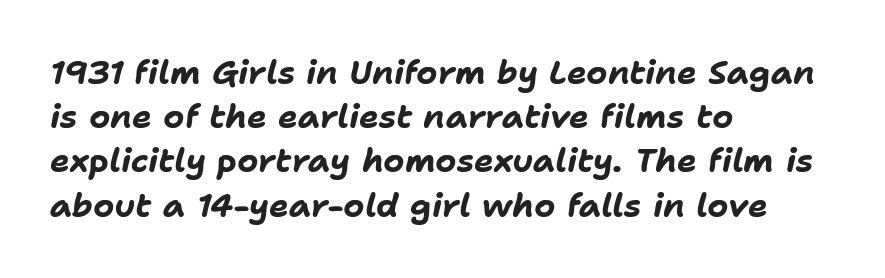
Q: Is the text bold? A: Yes.
Q: Is the text italic (slanted)? A: Yes, it leans right by about 11 degrees.
Q: Is the text underlined? A: No.
Q: How is the paragraph aligned? A: Left-aligned.
Q: Is the spacing between letters normal or unusually wide? A: Normal.
Q: Is the spacing between lines tight, normal or loose? A: Normal.
Q: Width (condensed, normal, or wide)? A: Normal.
Q: Stroke contrast? A: Low.
Q: x-height? A: Medium.
Q: Monospaced? A: No.
